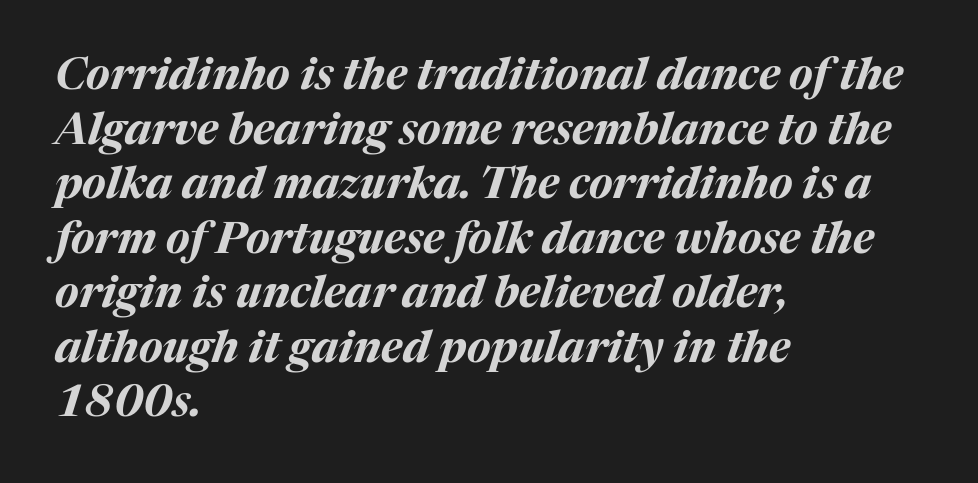
Yep, that's italic — everything's leaning. Each letter keeps its own natural width here, so spacing adapts to shape. The baseline area is clear. Is the type bold? Yes — the strokes are clearly thick and heavy. The passage shown has conventional tracking throughout. Which margin do the lines hug? The left one — the right edge is uneven.
